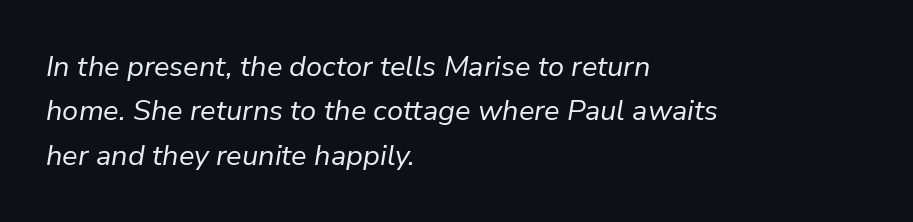
The axis of the letterforms is tilted away from vertical. Anything drawn beneath the words? Only blank space. Nothing unusual about the tracking: characters are spaced as the font intends. Do the characters align in a grid? No, the font is proportional. Notice how the passage keeps a crisp vertical edge on the left only.
